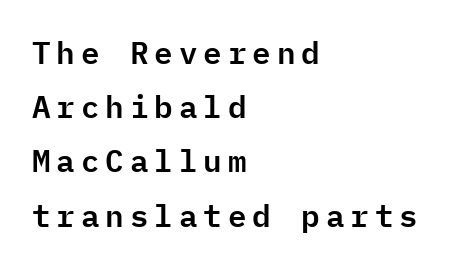
Q: Is the text italic (slanted)? A: No, it is upright.
Q: Is the typeface a serif or a sans-serif typeface? A: Sans-serif.
Q: Is the text underlined? A: No.
Q: How is the paragraph aligned? A: Left-aligned.
Q: Width (condensed, normal, or wide)? A: Normal.
Q: Stroke contrast? A: Low.
Q: x-height? A: Medium.
Q: Monospaced? A: Yes.
